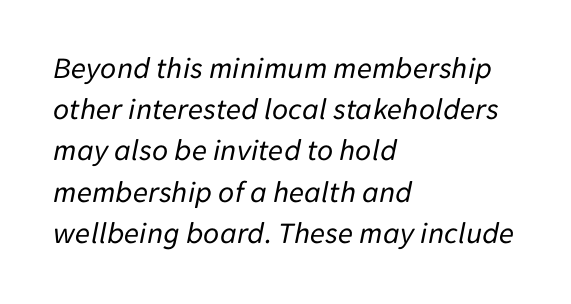
Stem width sits at or under what a default text font uses. The space between consecutive lines is moderate. No word sits above an underline. Where is the straight margin? On the left.
